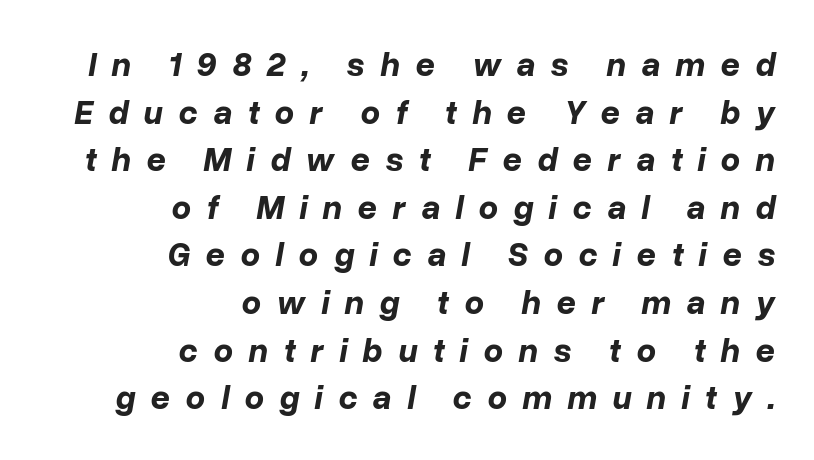
{"italic": "yes", "lean": "right", "slant_degrees": 10, "bold": "yes", "weight": "bold", "width": "normal", "stroke_contrast": "low", "x_height": "medium", "monospaced": "no", "underline": "no", "align": "right", "line_spacing": "normal", "line_spacing_ratio": 1.4, "letter_spacing": "wide", "letter_spacing_em": 0.45, "glyph_px": 34}
